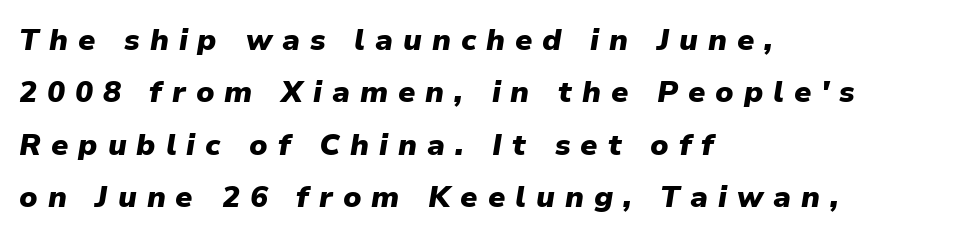
{"italic": "yes", "lean": "right", "slant_degrees": 9, "bold": "yes", "weight": "heavy", "width": "normal", "stroke_contrast": "low", "x_height": "medium", "monospaced": "no", "underline": "no", "align": "left", "line_spacing_ratio": 1.75, "letter_spacing": "wide", "letter_spacing_em": 0.33, "glyph_px": 30}
